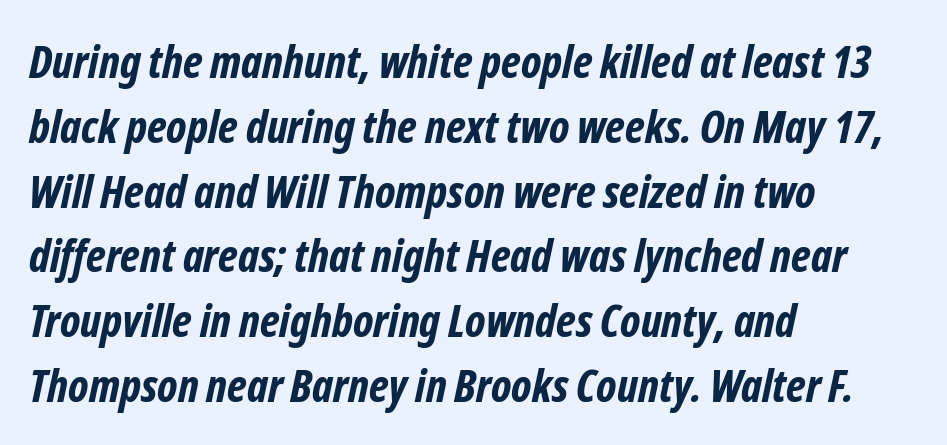
{"serif": "no", "bold": "yes", "weight": "bold", "width": "condensed", "stroke_contrast": "low", "x_height": "medium", "monospaced": "no", "underline": "no", "align": "left", "line_spacing": "normal", "line_spacing_ratio": 1.44, "letter_spacing": "normal", "letter_spacing_em": 0.0, "glyph_px": 45}
